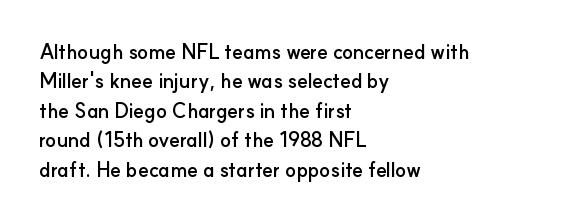
Q: Is the text bold? A: Yes.
Q: Is the text italic (slanted)? A: No, it is upright.
Q: Is the text underlined? A: No.
Q: How is the paragraph aligned? A: Left-aligned.
Q: Is the spacing between letters normal or unusually wide? A: Normal.
Q: Is the spacing between lines tight, normal or loose? A: Normal.
